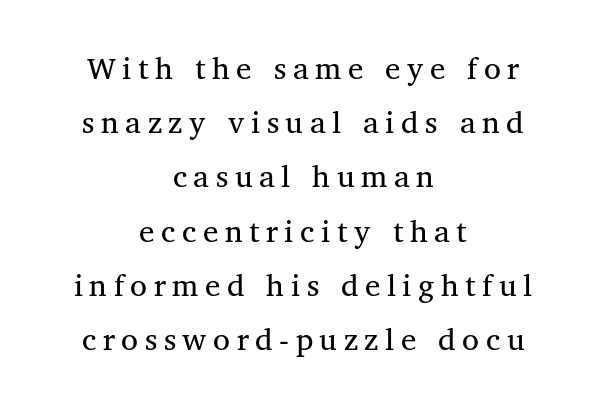
Q: Is the text bold? A: No.
Q: Is the text italic (slanted)? A: No, it is upright.
Q: Is the typeface a serif or a sans-serif typeface? A: Serif.
Q: Is the text underlined? A: No.
Q: How is the paragraph aligned? A: Centered.
Q: Is the spacing between letters normal or unusually wide? A: Unusually wide.
Q: Width (condensed, normal, or wide)? A: Normal.
Q: Stroke contrast? A: Medium.
Q: x-height? A: Medium.
Q: Monospaced? A: No.
